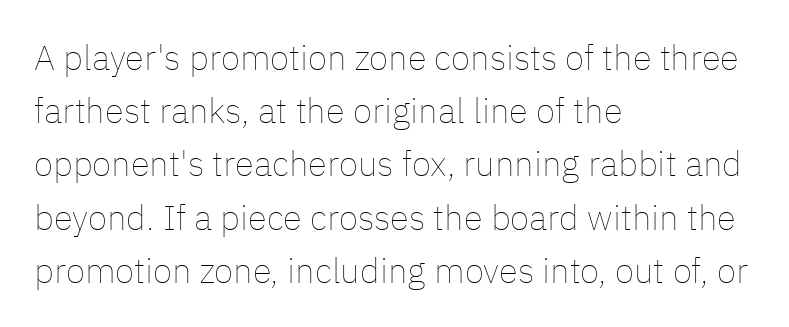
Proportional: the letters do not fall into vertical columns. The rows are spaced the way most documents space them. Is the stroke heavy? The answer is a plain regular-or-lighter. The axis of the letterforms is exactly vertical. Default kerning and tracking; the words read as compact shapes.
